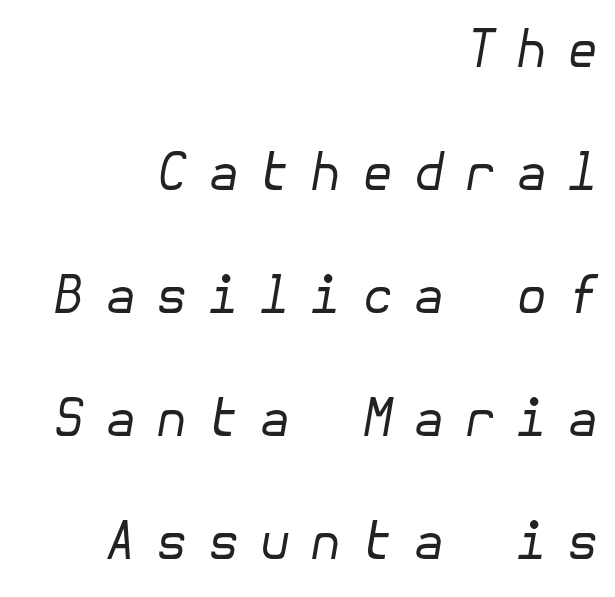
{"italic": "yes", "lean": "right", "slant_degrees": 10, "bold": "no", "weight": "regular", "width": "normal", "stroke_contrast": "low", "x_height": "medium", "underline": "no", "align": "right", "line_spacing": "loose", "line_spacing_ratio": 2.41, "letter_spacing": "wide", "letter_spacing_em": 0.39, "glyph_px": 51}
